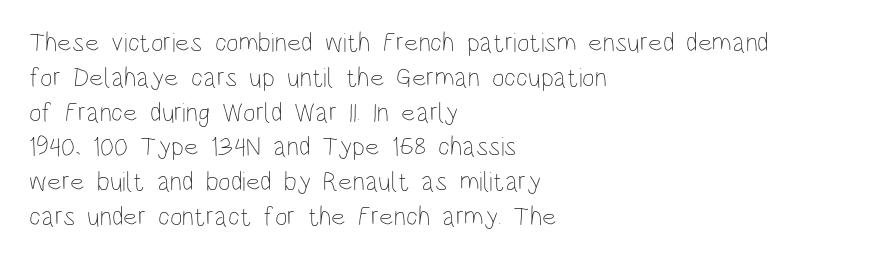
This sample keeps an unexceptional amount of space between lines. Characters remain perfectly vertical along every line. The gap between lines stays unmarked. Is this a heavy cut? Hardly; it is regular or lighter.
